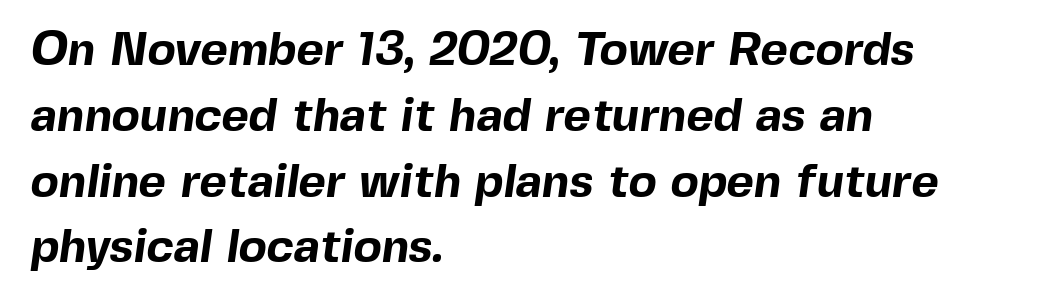
The zone under the glyphs is completely vacant. Honestly, the letter spacing is just normal — you wouldn't notice it. A dark, heavy texture on the line: the type is bold. The letters carry no serifs — their stems end cleanly without finishing strokes. Vertically, the passage feels balanced, rows spaced as you'd expect. Each line starts at the same left margin while the right side varies.
